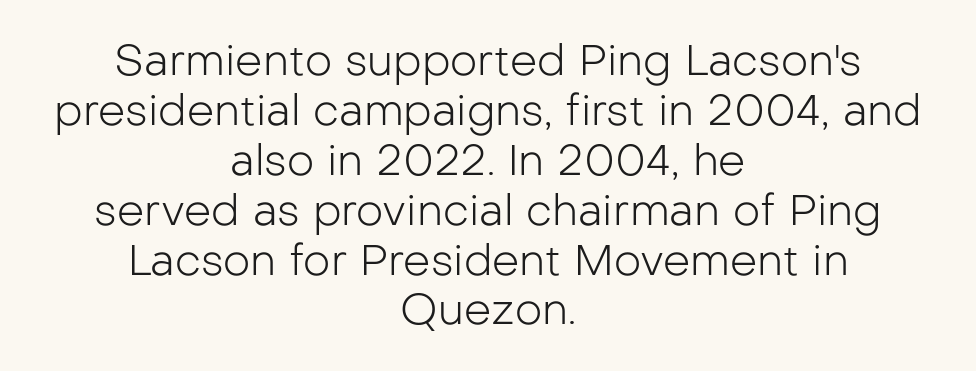
Q: Is the text bold? A: No.
Q: Is the text italic (slanted)? A: No, it is upright.
Q: Is the typeface a serif or a sans-serif typeface? A: Sans-serif.
Q: Is the text underlined? A: No.
Q: How is the paragraph aligned? A: Centered.
Q: Is the spacing between letters normal or unusually wide? A: Normal.
Q: Width (condensed, normal, or wide)? A: Normal.
Q: Stroke contrast? A: Low.
Q: x-height? A: Medium.
Q: Monospaced? A: No.
